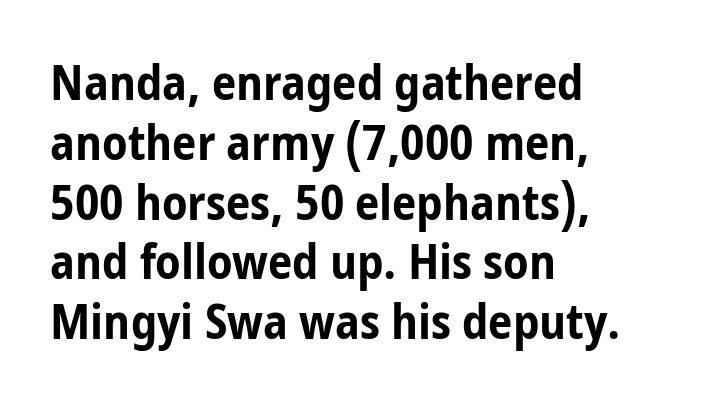
The image shows 49 px bold, condensed sans-serif type, upright; set left-aligned, line spacing 1.22x, normal letter spacing, not underlined; low stroke contrast and a medium x-height.
